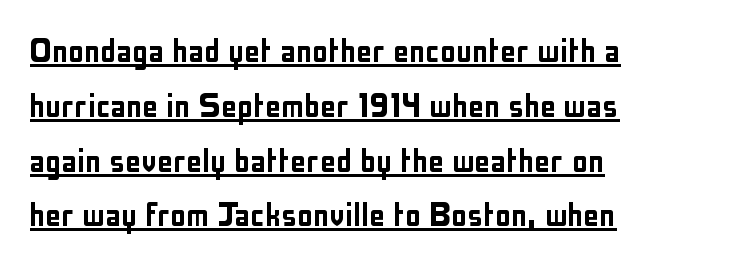
Nobody touched the tracking dial on this one. Serif or sans? Sans — the stroke terminals are bare. The face used here is proportionally spaced, like ordinary book or web type. The rendering uses the underline text-decoration. Vertical spacing — default.
